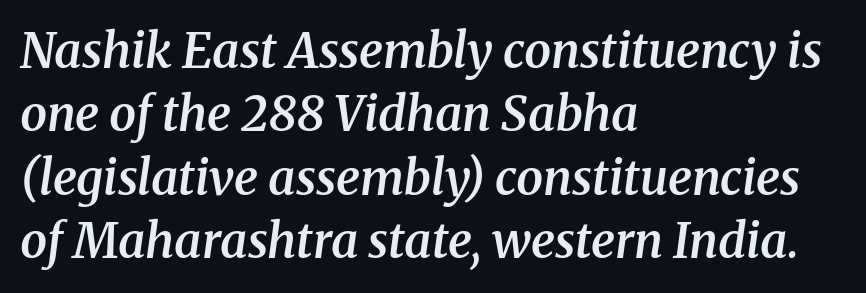
{"serif": "yes", "italic": "yes", "lean": "right", "slant_degrees": 8, "bold": "semi", "weight": "semibold", "width": "normal", "stroke_contrast": "medium", "x_height": "medium", "monospaced": "no", "underline": "no", "align": "left", "line_spacing": "normal", "line_spacing_ratio": 1.32, "letter_spacing": "normal", "letter_spacing_em": 0.0, "glyph_px": 48}
